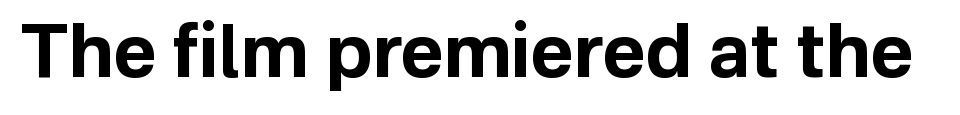
Each letter keeps its own natural width here, so spacing adapts to shape. The font's upright variant was chosen for this text. Grotesque or geometric, the face here clearly has no serifs. The font is running at its bold setting. Honestly, the letter spacing is just normal — you wouldn't notice it.
